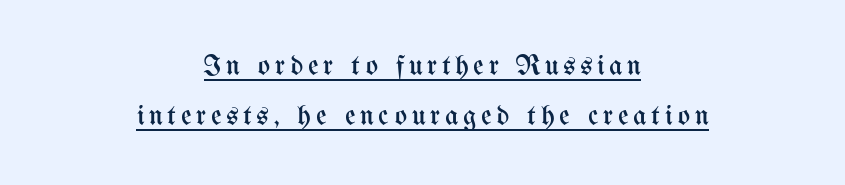
Q: Is the text bold? A: No.
Q: Is the text italic (slanted)? A: No, it is upright.
Q: Is the text underlined? A: Yes.
Q: How is the paragraph aligned? A: Centered.
Q: Width (condensed, normal, or wide)? A: Condensed.
Q: Stroke contrast? A: Medium.
Q: x-height? A: Medium.
Q: Monospaced? A: No.
